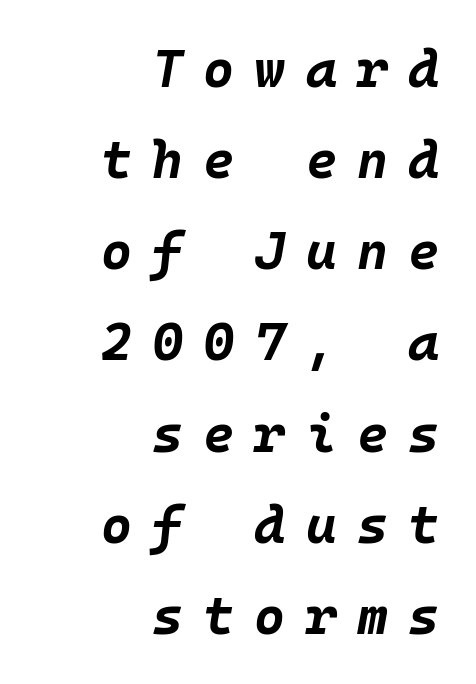
{"italic": "yes", "lean": "right", "slant_degrees": 10, "bold": "yes", "weight": "bold", "width": "normal", "stroke_contrast": "low", "x_height": "large", "monospaced": "yes", "underline": "no", "align": "right", "line_spacing_ratio": 1.72, "letter_spacing": "wide", "letter_spacing_em": 0.38, "glyph_px": 53}
